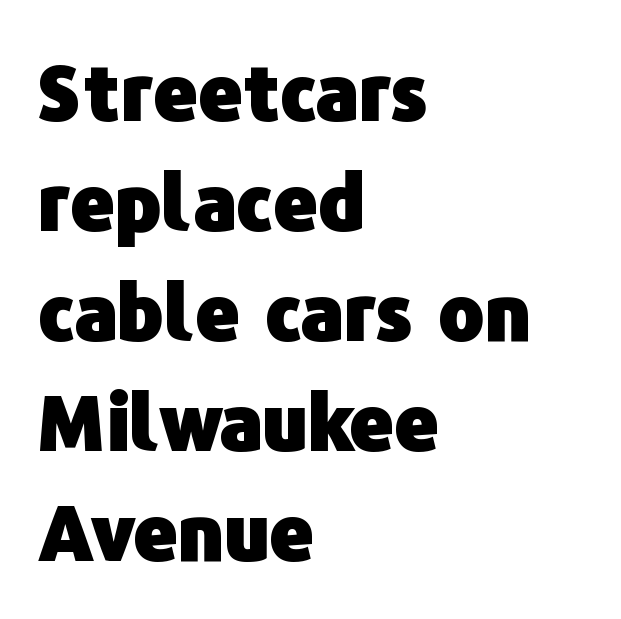
The face used here is rendered with its standard letterfit. Does the lettering tilt? It doesn't — this is upright. Compared with a centered layout, this one pins lines to the left instead. This rendering employs a face without finishing strokes, i.e., a sans-serif. The letters are bold, with thick, heavy strokes.
